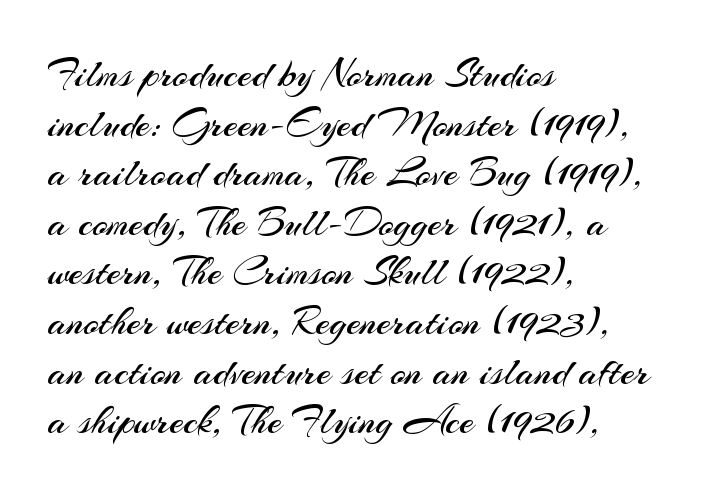
{"serif": "no", "bold": "no", "weight": "regular", "width": "normal", "stroke_contrast": "medium", "x_height": "small", "monospaced": "no", "underline": "no", "align": "left", "line_spacing_ratio": 1.21, "letter_spacing": "normal", "letter_spacing_em": 0.0, "glyph_px": 41}
